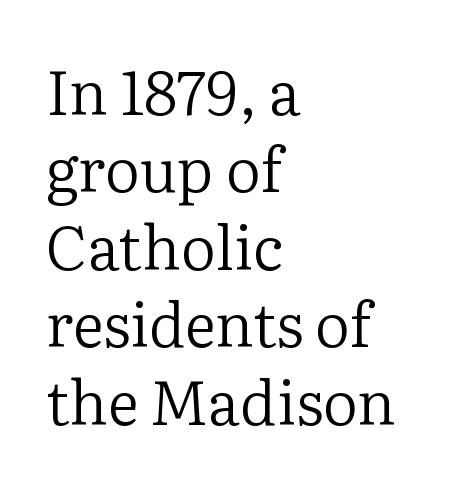
The image shows 61 px regular-weight serif type, upright; set left-aligned, normal line spacing (1.27x), normal letter spacing, not underlined; low stroke contrast and a medium x-height.
